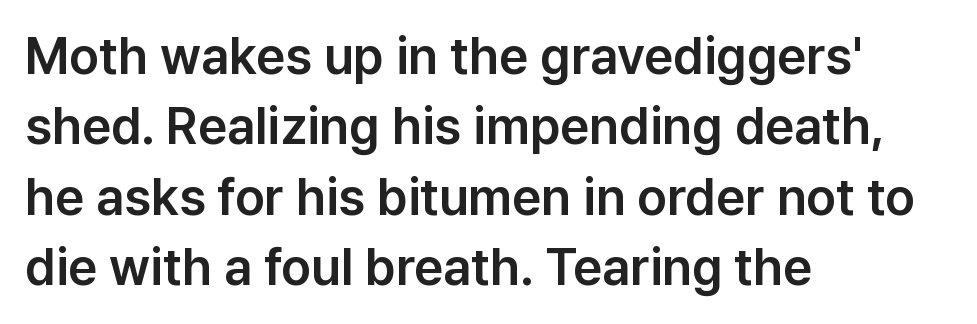
{"serif": "no", "italic": "no", "width": "normal", "stroke_contrast": "low", "x_height": "medium", "monospaced": "no", "underline": "no", "align": "left", "line_spacing": "normal", "line_spacing_ratio": 1.38, "letter_spacing": "normal", "letter_spacing_em": 0.0, "glyph_px": 51}
